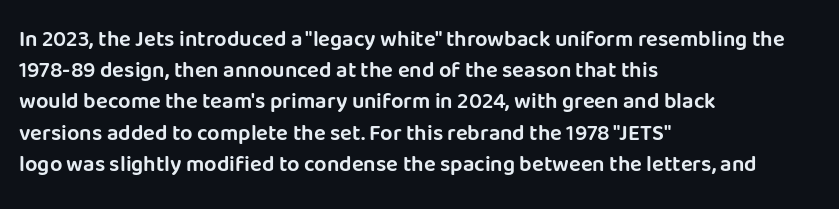
{"italic": "no", "underline": "no", "align": "left", "line_spacing": "normal", "line_spacing_ratio": 1.42, "letter_spacing": "normal", "letter_spacing_em": 0.0, "glyph_px": 22}
